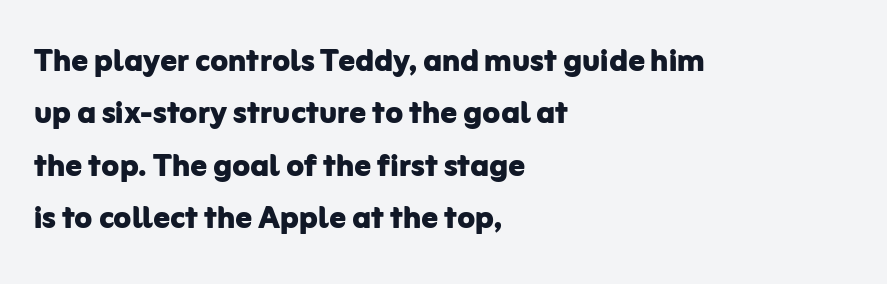
Observe the ordinary spacing: letters are neighbours, not strangers. Leading: standard. The passage shown is emphatically bold. When letters stand straight like this, we call the style roman or upright. The rendering uses natural spacing where letterforms have individual widths. Type without underlining.
